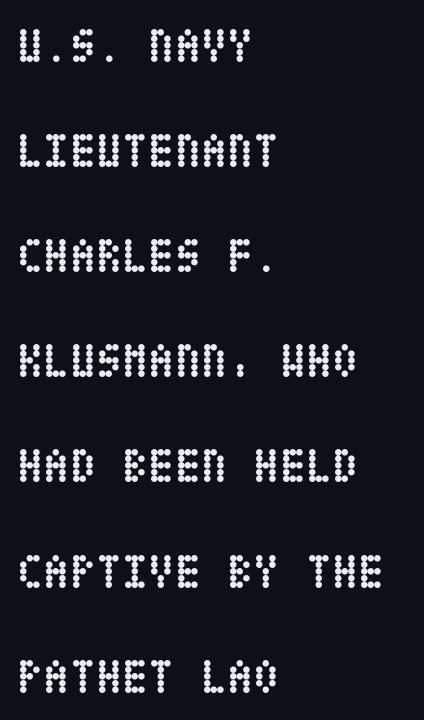
{"italic": "no", "bold": "yes", "weight": "semibold", "width": "condensed", "stroke_contrast": "low", "x_height": "large", "underline": "no", "align": "left", "line_spacing": "loose", "line_spacing_ratio": 2.19, "letter_spacing": "normal", "letter_spacing_em": 0.0, "glyph_px": 48}
